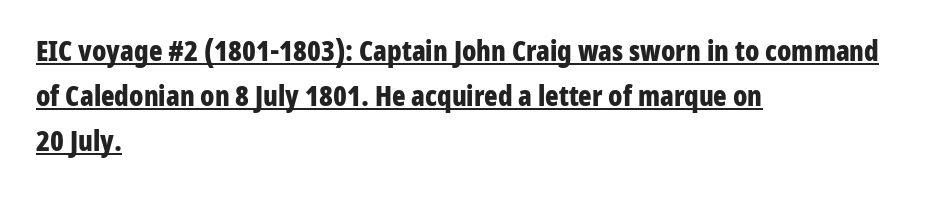
{"serif": "no", "italic": "no", "bold": "yes", "weight": "bold", "width": "condensed", "stroke_contrast": "low", "x_height": "medium", "monospaced": "no", "underline": "yes", "align": "left", "line_spacing": "normal", "line_spacing_ratio": 1.6, "letter_spacing": "normal", "letter_spacing_em": 0.0, "glyph_px": 28}
